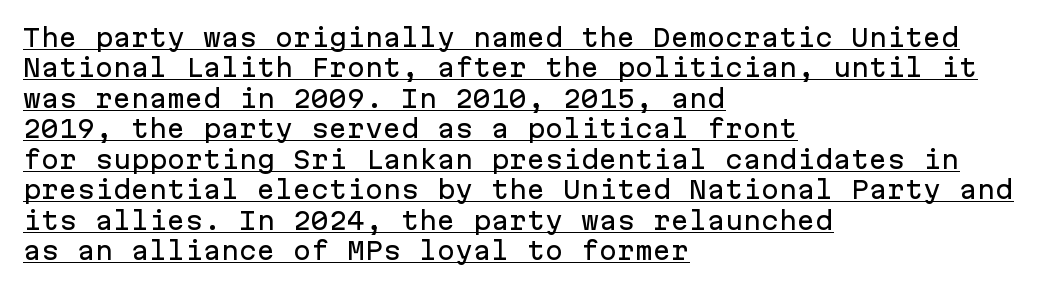
These lines stack with their left ends in a neat column. This sample uses an upright cut, with every glyph sitting square on the baseline. Glance below the letters and you will spot a drawn line. The line-height multiplier appears to be the usual default. Glyph-to-glyph distance matches everyday printed text.
